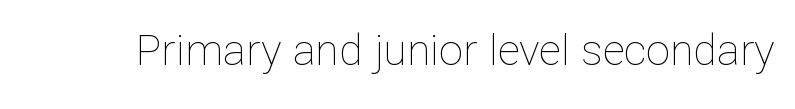
{"italic": "no", "bold": "no", "weight": "thin", "width": "normal", "stroke_contrast": "low", "x_height": "medium", "monospaced": "no", "underline": "no", "letter_spacing": "normal", "letter_spacing_em": 0.0, "glyph_px": 43}
